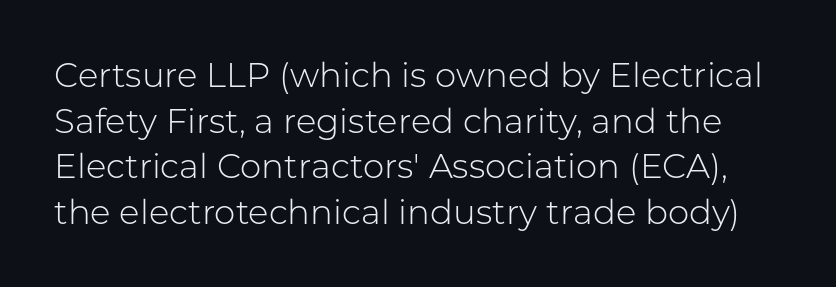
The image shows 34 px light sans-serif type, upright; set normal line spacing (1.34x), normal letter spacing, not underlined; low stroke contrast and a medium x-height.
